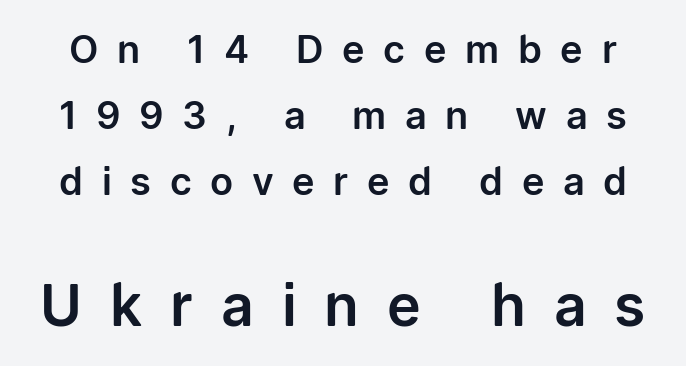
The rendering inserts visible extra space after every character. Reading top to bottom, the characters get bigger at the block break. Unmarked baselines from the first word to the last. These lines are composed in type without serifs. This sample has the flowing, uneven cadence of proportional lettering. Designer's note — italics off, roman on.
